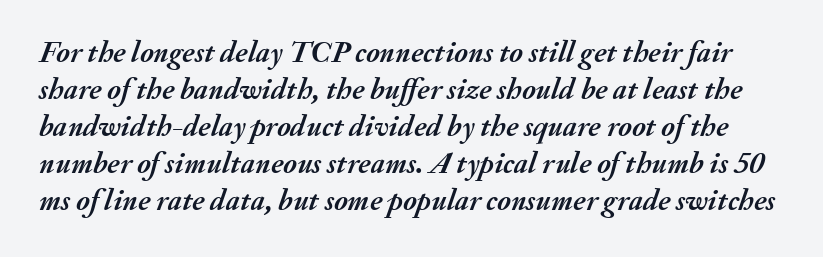
The tracking reads as untouched default to a designer's eye. The axis of the letterforms is tilted away from vertical. As a designer I'd log this as weight 700, bold. Spacing verdict: proportional, widths tailored to each character.
